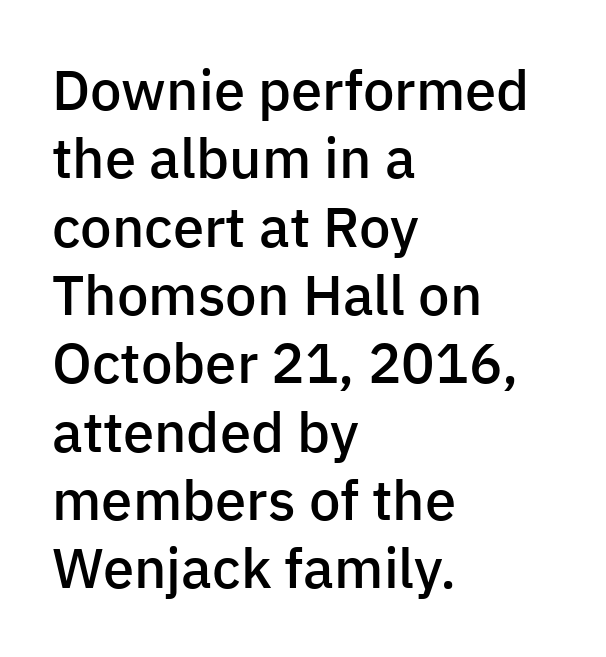
Teacher's note: observe the even left margin — that is flush-left alignment. The passage shown is typeset with a sans-serif family. Look at the stroke-to-counter ratio: somewhat heavy, a semibold. Here the glyphs are tracked normally, forming tight word shapes.
